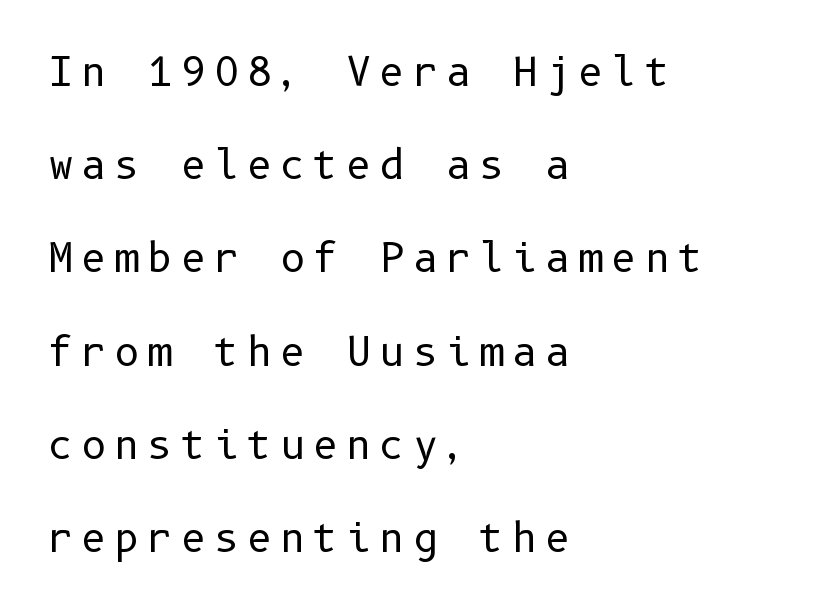
{"serif": "no", "italic": "no", "bold": "no", "weight": "regular", "width": "normal", "stroke_contrast": "low", "x_height": "medium", "underline": "no", "align": "left", "line_spacing": "loose", "line_spacing_ratio": 2.39, "letter_spacing": "wide", "letter_spacing_em": 0.2, "glyph_px": 39}
